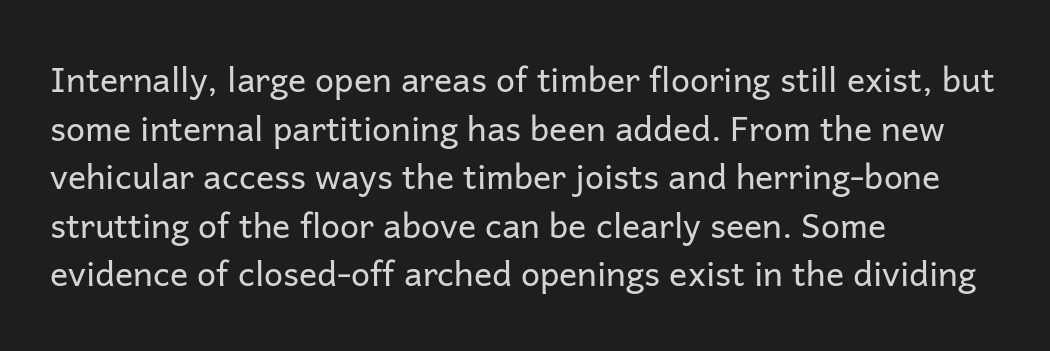
{"serif": "no", "italic": "no", "bold": "no", "weight": "regular", "width": "normal", "stroke_contrast": "low", "x_height": "medium", "monospaced": "no", "underline": "no", "align": "left", "line_spacing": "normal", "line_spacing_ratio": 1.43, "letter_spacing": "normal", "letter_spacing_em": 0.0, "glyph_px": 34}
